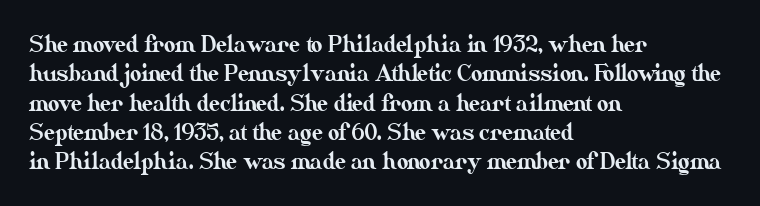
{"italic": "no", "underline": "no", "align": "left", "line_spacing": "normal", "line_spacing_ratio": 1.33, "letter_spacing": "normal", "letter_spacing_em": 0.0, "glyph_px": 22}
